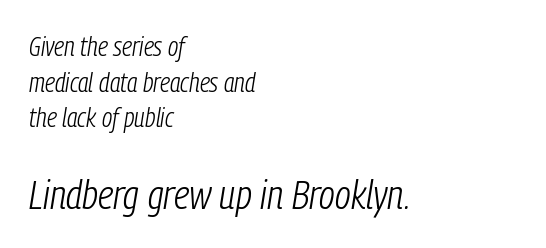
Descenders are the only things crossing below the line. Leading matches the norm, producing a regular column. This sample has the flowing, uneven cadence of proportional lettering. Notice how the stems are inclined rather than vertical — that's the hallmark of italics. The setting favours the left margin, as ordinary paragraphs usually do.
